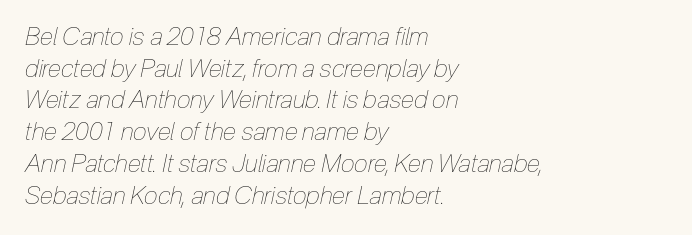
Q: Is the text bold? A: No.
Q: Is the text italic (slanted)? A: Yes, it leans right by about 12 degrees.
Q: Is the text underlined? A: No.
Q: How is the paragraph aligned? A: Left-aligned.
Q: Is the spacing between letters normal or unusually wide? A: Normal.
Q: Is the spacing between lines tight, normal or loose? A: Normal.
